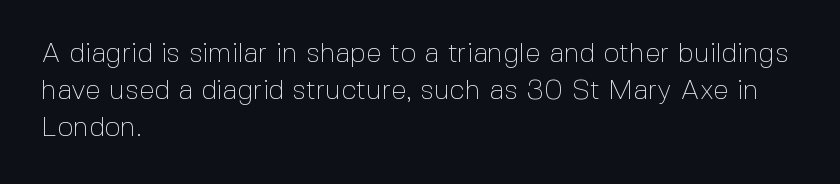
The image shows 28 px thin sans-serif type, upright; set left-aligned, normal line spacing (1.33x), normal letter spacing, not underlined; a medium x-height.
